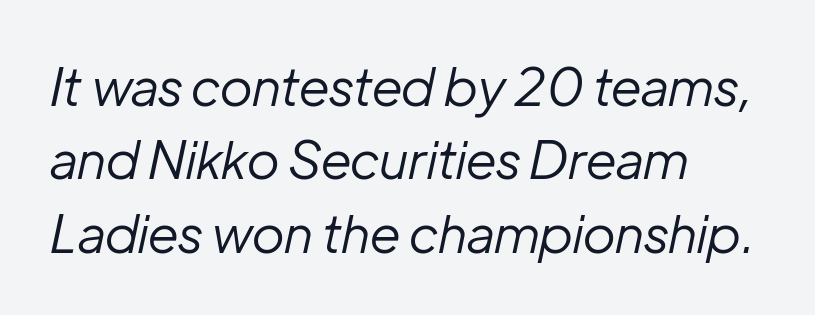
Q: Is the text bold? A: No.
Q: Is the text italic (slanted)? A: Yes, it leans right by about 12 degrees.
Q: Is the text underlined? A: No.
Q: How is the paragraph aligned? A: Left-aligned.
Q: Is the spacing between letters normal or unusually wide? A: Normal.
Q: Is the spacing between lines tight, normal or loose? A: Normal.
Q: Width (condensed, normal, or wide)? A: Normal.
Q: Stroke contrast? A: Low.
Q: x-height? A: Medium.
Q: Monospaced? A: No.
